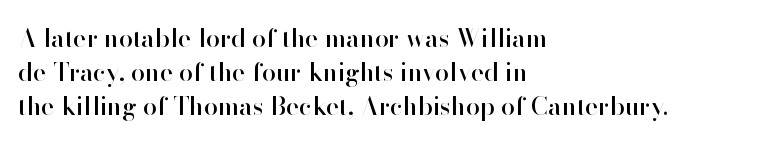
The lettering holds an erect, upright posture throughout. Nobody drew a line under any word here. This rendering uses left alignment, leaving the right contour irregular. Each new line begins a customary step beneath the previous one. Students, note that the glyphs here touch the page at normal intervals.
